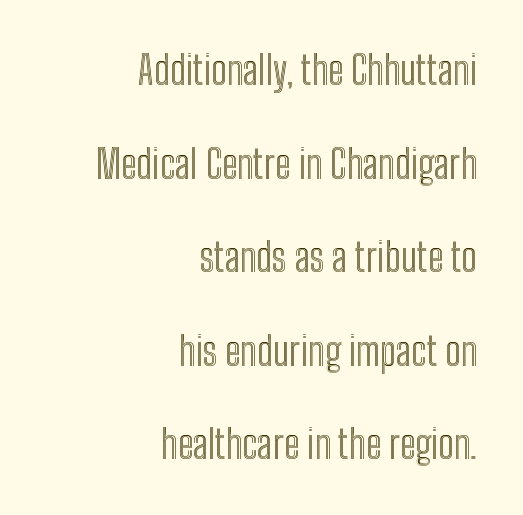
These lines are rendered in a variable-pitch font. Rule under the text: the space is simply empty. Students, observe: this is what heavily led, spacious text looks like. Does extra space separate the letters? No, they use regular spacing. Line ends are locked; line starts wander.
